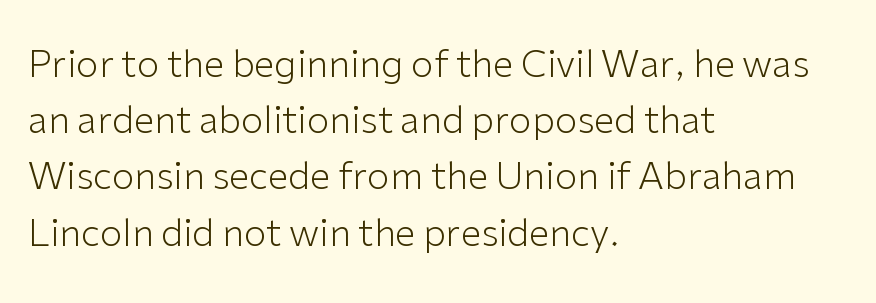
Q: Is the text bold? A: No.
Q: Is the text italic (slanted)? A: No, it is upright.
Q: Is the typeface a serif or a sans-serif typeface? A: Sans-serif.
Q: Is the text underlined? A: No.
Q: How is the paragraph aligned? A: Left-aligned.
Q: Is the spacing between letters normal or unusually wide? A: Normal.
Q: Is the spacing between lines tight, normal or loose? A: Normal.
Q: Width (condensed, normal, or wide)? A: Normal.
Q: Stroke contrast? A: Low.
Q: x-height? A: Medium.
Q: Monospaced? A: No.
